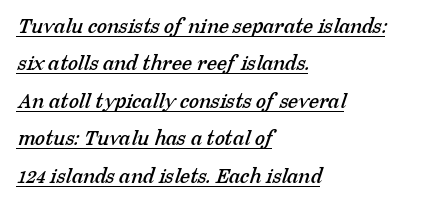
The image shows 23 px text type; set left-aligned, normal line spacing (1.63x), normal letter spacing, underlined.
